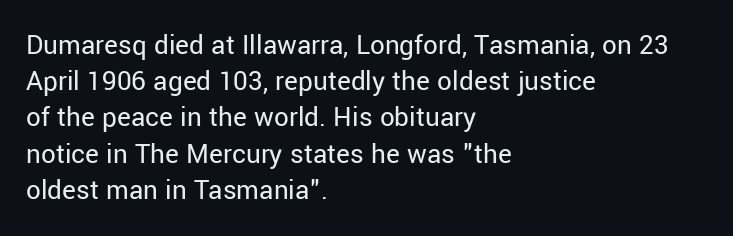
Q: Is the text bold? A: No.
Q: Is the text italic (slanted)? A: No, it is upright.
Q: Is the typeface a serif or a sans-serif typeface? A: Sans-serif.
Q: Is the text underlined? A: No.
Q: How is the paragraph aligned? A: Left-aligned.
Q: Is the spacing between letters normal or unusually wide? A: Normal.
Q: Is the spacing between lines tight, normal or loose? A: Normal.
Q: Width (condensed, normal, or wide)? A: Normal.
Q: Stroke contrast? A: Low.
Q: x-height? A: Medium.
Q: Monospaced? A: No.
